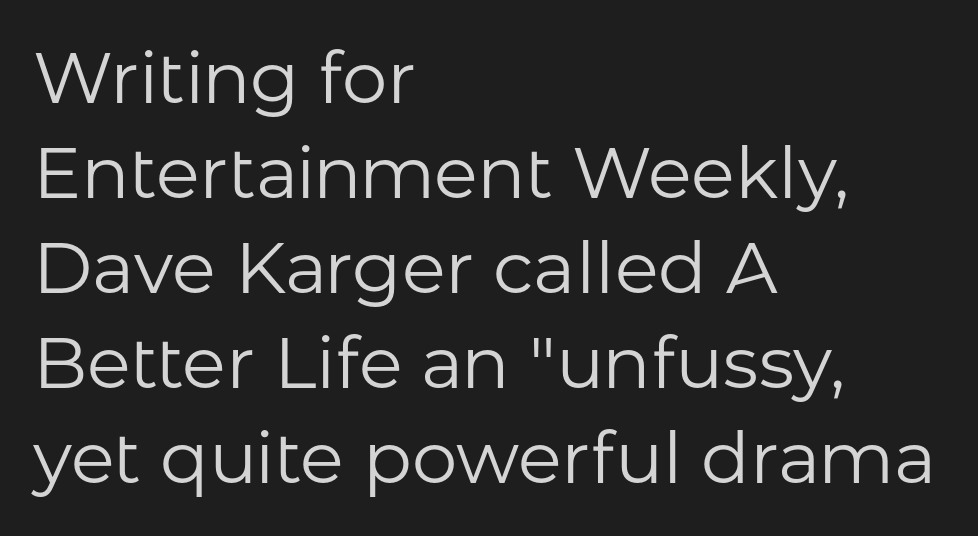
The image shows 72 px regular-weight sans-serif type, upright; set left-aligned, normal line spacing (1.32x), normal letter spacing, not underlined; low stroke contrast and a medium x-height.
